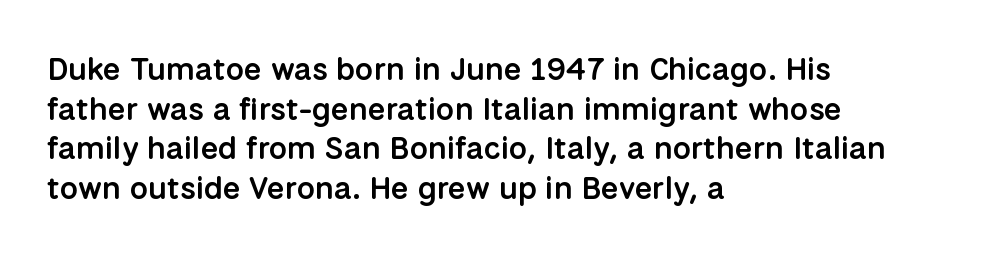
Q: Is the text bold? A: Semi-bold.
Q: Is the text italic (slanted)? A: No, it is upright.
Q: Is the typeface a serif or a sans-serif typeface? A: Sans-serif.
Q: Is the text underlined? A: No.
Q: How is the paragraph aligned? A: Left-aligned.
Q: Is the spacing between letters normal or unusually wide? A: Normal.
Q: Width (condensed, normal, or wide)? A: Normal.
Q: Stroke contrast? A: Low.
Q: x-height? A: Medium.
Q: Monospaced? A: No.
